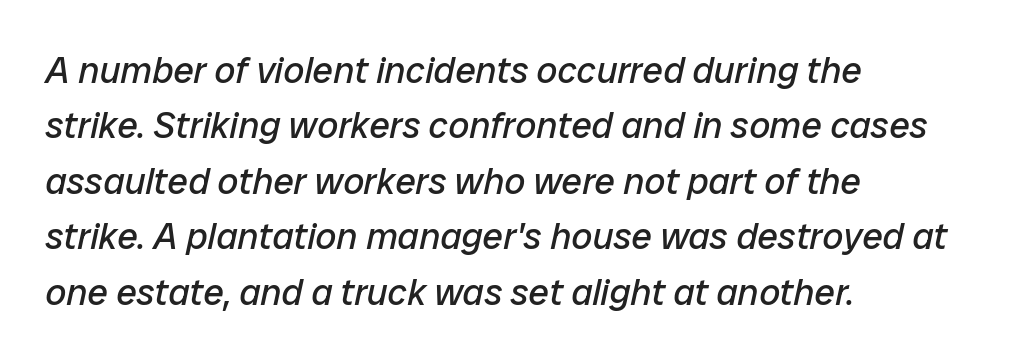
The space directly below the letters is spotless. Tall strokes in this sample are angled rather than plumb. Leading: standard. The setting favours the left margin, as ordinary paragraphs usually do.
